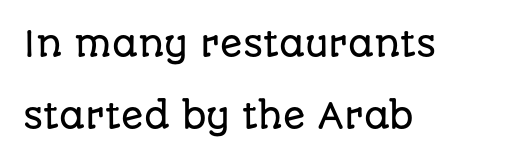
The image shows 33 px sans-serif type, upright; set left-aligned, loose line spacing (2.18x), normal letter spacing, not underlined; low stroke contrast and a large x-height.
